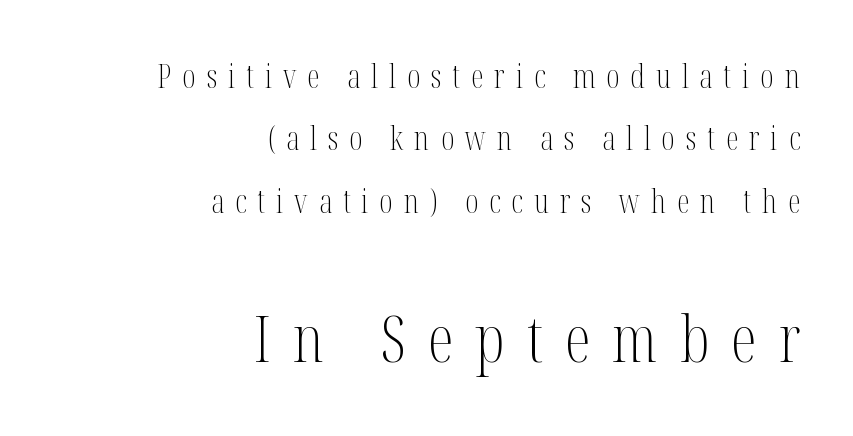
Q: Is the text bold? A: No.
Q: Is the text italic (slanted)? A: No, it is upright.
Q: Is the typeface a serif or a sans-serif typeface? A: Serif.
Q: Is the text underlined? A: No.
Q: How is the paragraph aligned? A: Right-aligned.
Q: Is the spacing between letters normal or unusually wide? A: Unusually wide.
Q: Is the spacing between lines tight, normal or loose? A: Loose.
Q: Which block of text is set in a larger size, the first (top) or the second (bottom)? A: The second (bottom) one.
Q: Width (condensed, normal, or wide)? A: Condensed.
Q: Stroke contrast? A: Medium.
Q: x-height? A: Medium.
Q: Monospaced? A: No.
